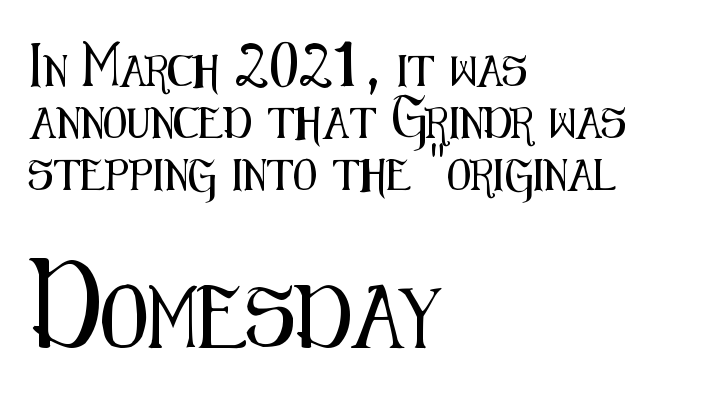
Q: Is the text italic (slanted)? A: No, it is upright.
Q: Is the text underlined? A: No.
Q: How is the paragraph aligned? A: Left-aligned.
Q: Is the spacing between letters normal or unusually wide? A: Normal.
Q: Is the spacing between lines tight, normal or loose? A: Normal.
Q: Which block of text is set in a larger size, the first (top) or the second (bottom)? A: The second (bottom) one.
Q: Width (condensed, normal, or wide)? A: Condensed.
Q: Stroke contrast? A: Medium.
Q: x-height? A: Medium.
Q: Monospaced? A: No.
